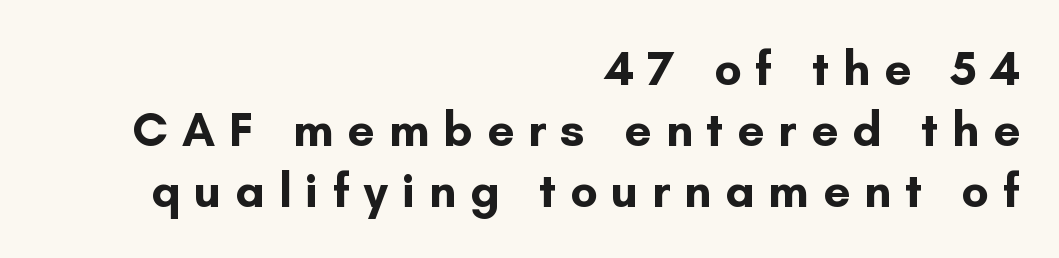
{"serif": "no", "italic": "no", "bold": "yes", "weight": "bold", "width": "normal", "stroke_contrast": "low", "x_height": "small", "monospaced": "no", "underline": "no", "align": "right", "line_spacing": "normal", "line_spacing_ratio": 1.27, "letter_spacing": "wide", "letter_spacing_em": 0.29, "glyph_px": 48}
